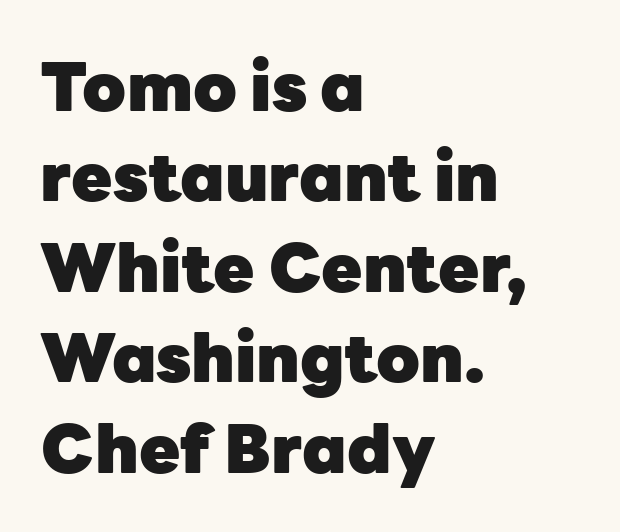
Q: Is the text bold? A: Yes.
Q: Is the text italic (slanted)? A: No, it is upright.
Q: Is the typeface a serif or a sans-serif typeface? A: Sans-serif.
Q: Is the text underlined? A: No.
Q: How is the paragraph aligned? A: Left-aligned.
Q: Is the spacing between letters normal or unusually wide? A: Normal.
Q: Is the spacing between lines tight, normal or loose? A: Normal.
Q: Width (condensed, normal, or wide)? A: Normal.
Q: Stroke contrast? A: Low.
Q: x-height? A: Medium.
Q: Monospaced? A: No.
